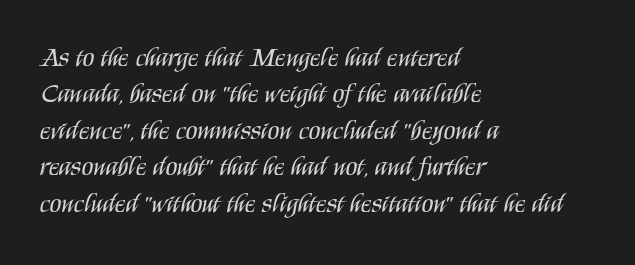
Q: Is the text bold? A: No.
Q: Is the text italic (slanted)? A: Yes.
Q: Is the text underlined? A: No.
Q: How is the paragraph aligned? A: Left-aligned.
Q: Is the spacing between letters normal or unusually wide? A: Normal.
Q: Is the spacing between lines tight, normal or loose? A: Normal.
